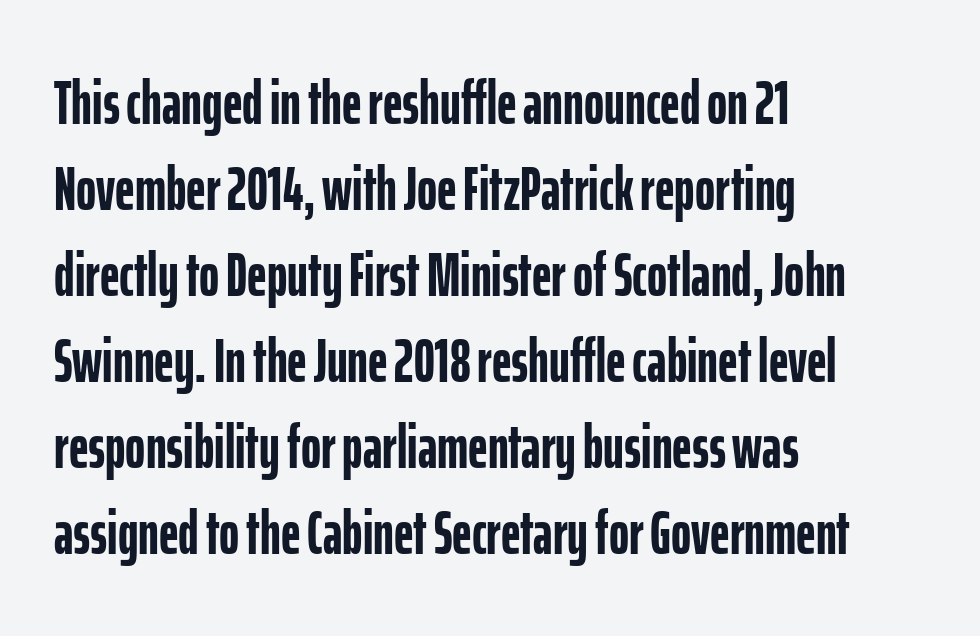
Descender tails drop into unmarked territory. Proportional: the letters do not fall into vertical columns. The lettering holds an erect, upright posture throughout. These lines stack with their left ends in a neat column. Rows of type keep a routine distance in the vertical direction. Is the letter spacing exaggerated? No — it looks like the ordinary default.
